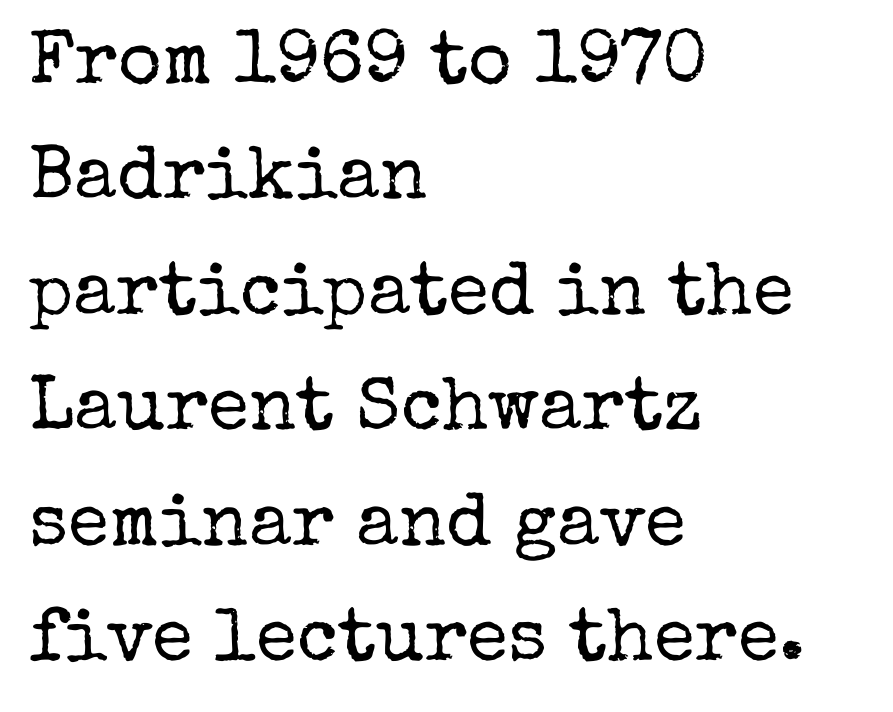
{"serif": "yes", "italic": "no", "bold": "no", "weight": "regular", "width": "normal", "stroke_contrast": "low", "x_height": "medium", "monospaced": "no", "underline": "no", "align": "left", "line_spacing": "normal", "line_spacing_ratio": 1.54, "letter_spacing": "normal", "letter_spacing_em": 0.0, "glyph_px": 75}
